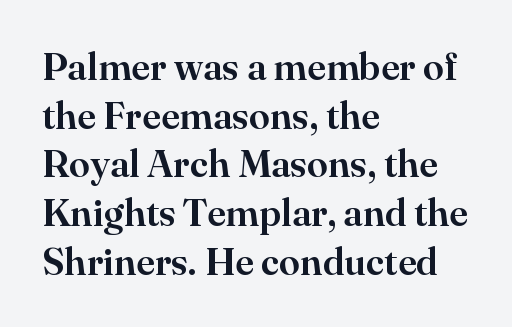
These lines are set flush left with a ragged right edge. The typography opts for an upright posture over an oblique one. This sample uses plain, unmodified letter spacing. Is this a sans? No — the strokes have serifs. Interline gaps are of average width in this sample.
